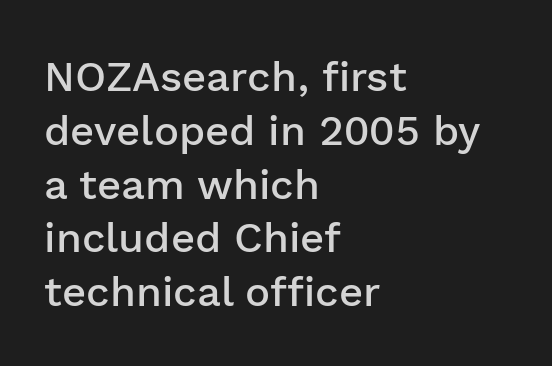
Q: Is the text bold? A: Semi-bold.
Q: Is the text italic (slanted)? A: No, it is upright.
Q: Is the typeface a serif or a sans-serif typeface? A: Sans-serif.
Q: Is the text underlined? A: No.
Q: How is the paragraph aligned? A: Left-aligned.
Q: Is the spacing between letters normal or unusually wide? A: Normal.
Q: Is the spacing between lines tight, normal or loose? A: Normal.
Q: Width (condensed, normal, or wide)? A: Normal.
Q: Stroke contrast? A: Low.
Q: x-height? A: Medium.
Q: Monospaced? A: No.
